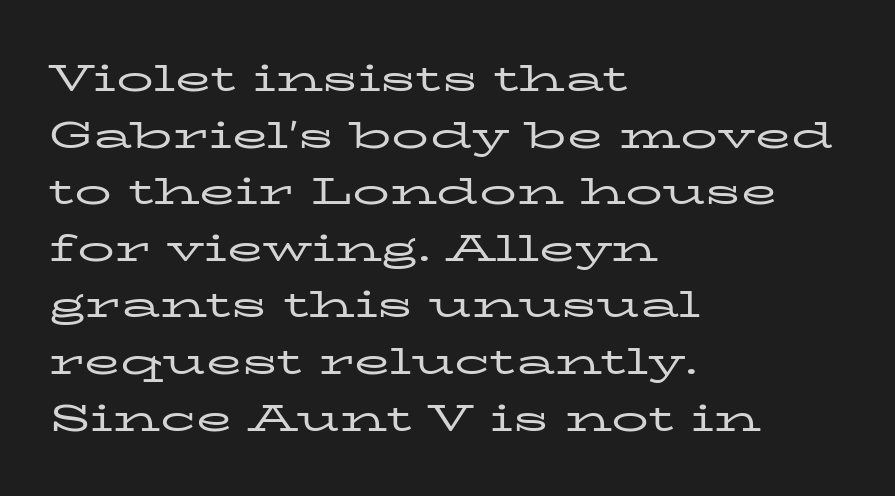
Q: Is the text bold? A: No.
Q: Is the text italic (slanted)? A: No, it is upright.
Q: Is the typeface a serif or a sans-serif typeface? A: Serif.
Q: Is the text underlined? A: No.
Q: How is the paragraph aligned? A: Left-aligned.
Q: Is the spacing between letters normal or unusually wide? A: Normal.
Q: Is the spacing between lines tight, normal or loose? A: Normal.
Q: Width (condensed, normal, or wide)? A: Wide.
Q: Stroke contrast? A: Low.
Q: x-height? A: Medium.
Q: Monospaced? A: No.
